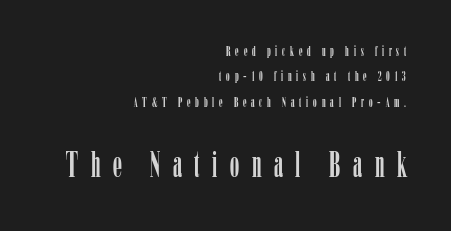
The image shows 36 px condensed serif type, upright; set right-aligned, line spacing 1.82x, unusually wide letter spacing (+0.35 em), not underlined; the second (bottom) block is 2.57x larger; low stroke contrast and a medium x-height.
